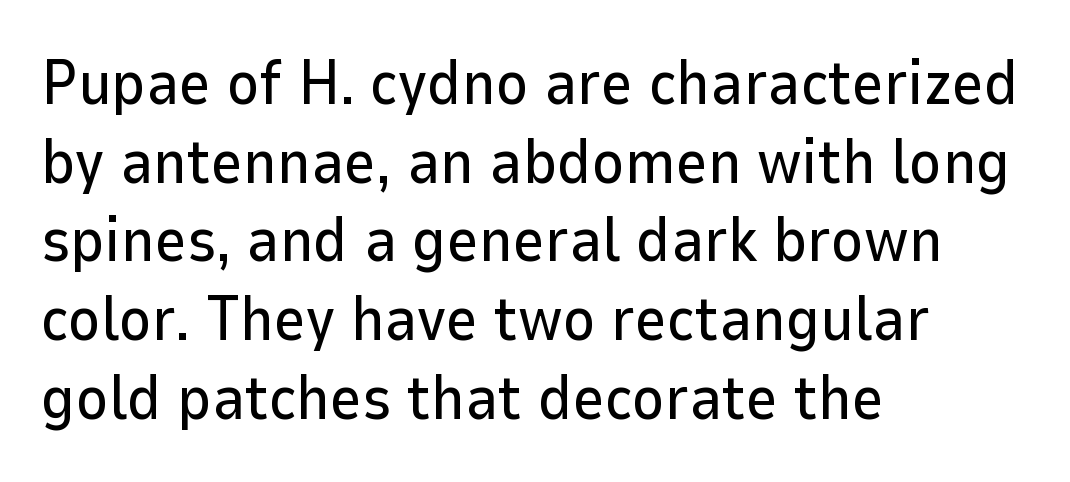
In terms of posture, this sample is upright. The rendering uses natural spacing where letterforms have individual widths. Font category for this specimen: sans-serif. How would I describe the line gaps? Plain and ordinary.
